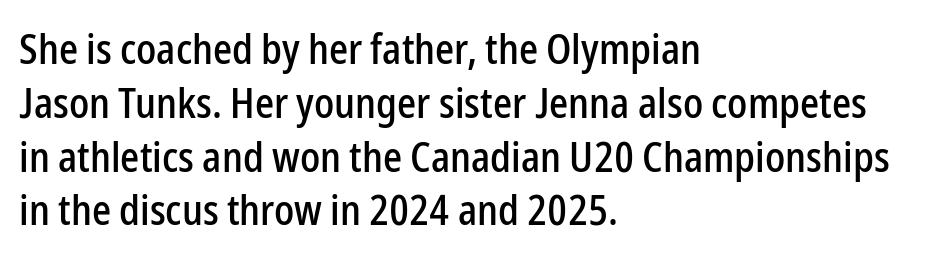
{"serif": "no", "italic": "no", "width": "condensed", "stroke_contrast": "low", "x_height": "medium", "monospaced": "no", "underline": "no", "align": "left", "line_spacing": "normal", "line_spacing_ratio": 1.28, "letter_spacing": "normal", "letter_spacing_em": 0.0, "glyph_px": 42}
